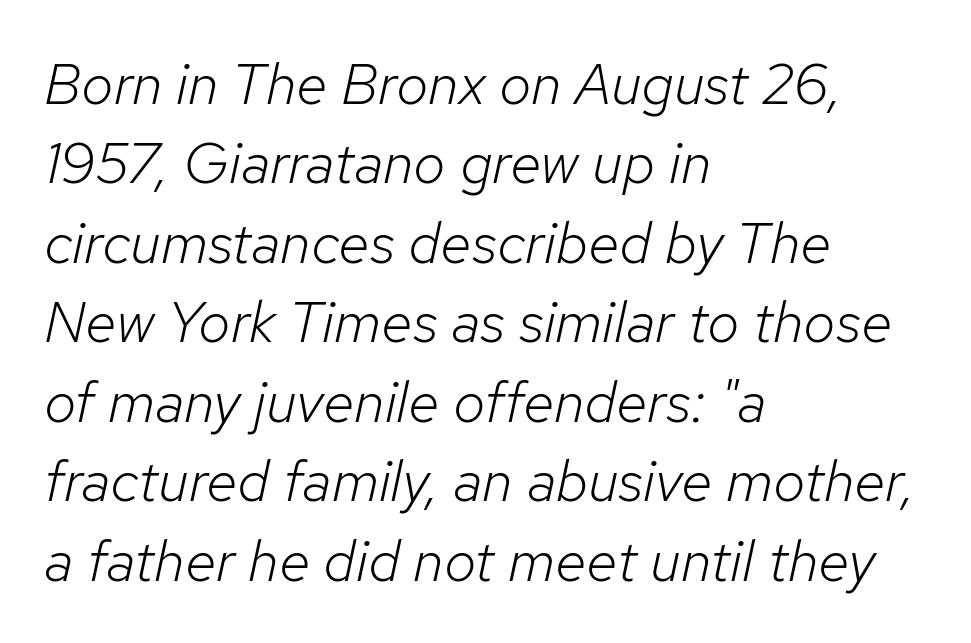
Notice how the passage keeps a crisp vertical edge on the left only. No heavy texture on the line: the type isn't bold. The words here are not underlined. The letters advance in unequal steps, a hallmark of proportional type. This rendering leaves character spacing at its baseline value. Does the lettering tilt? It does — this is italic.
